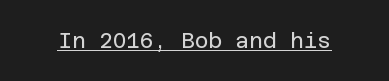
Italic: no, the glyphs are upright roman. You can see a thin bar hugging the bottom of the glyphs. Nothing heavy about these letters — not bold at all. Look at the tracking — it's just the regular setting, nothing added.
